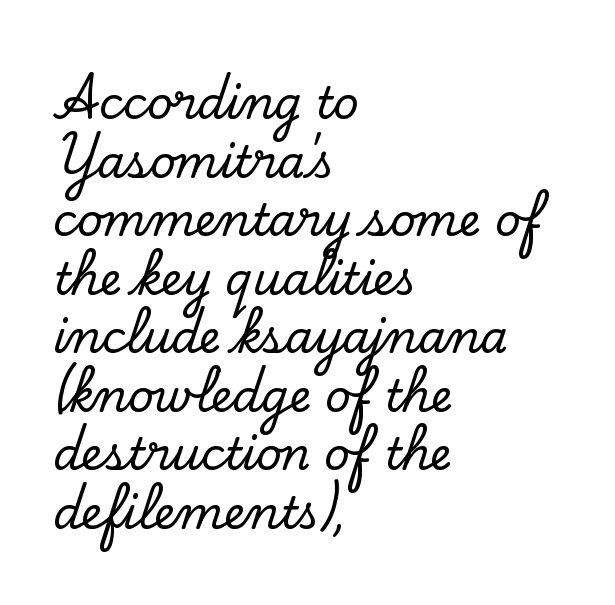
Q: Is the text italic (slanted)? A: Yes.
Q: Is the typeface a serif or a sans-serif typeface? A: Serif.
Q: Is the text underlined? A: No.
Q: How is the paragraph aligned? A: Left-aligned.
Q: Is the spacing between letters normal or unusually wide? A: Normal.
Q: Is the spacing between lines tight, normal or loose? A: Normal.
Q: Width (condensed, normal, or wide)? A: Normal.
Q: Stroke contrast? A: Low.
Q: x-height? A: Small.
Q: Monospaced? A: No.
